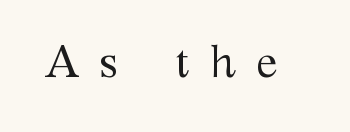
The image shows 45 px regular-weight serif type, upright; set unusually wide letter spacing (+0.44 em), not underlined; medium stroke contrast and a medium x-height.
